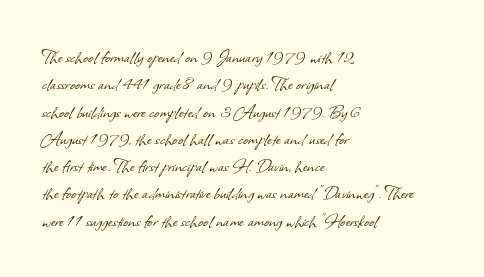
Q: Is the text bold? A: No.
Q: Is the text underlined? A: No.
Q: How is the paragraph aligned? A: Left-aligned.
Q: Is the spacing between letters normal or unusually wide? A: Normal.
